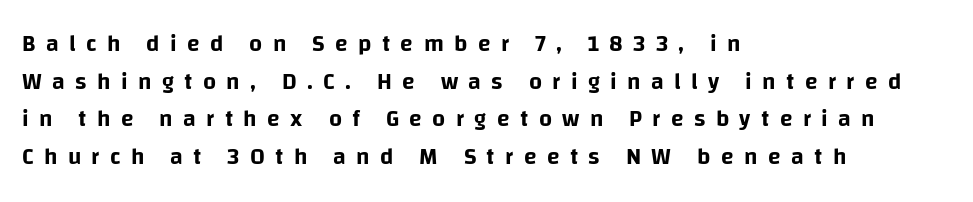
{"italic": "no", "underline": "no", "align": "left", "line_spacing": "normal", "line_spacing_ratio": 1.64, "letter_spacing": "wide", "letter_spacing_em": 0.45, "glyph_px": 23}
